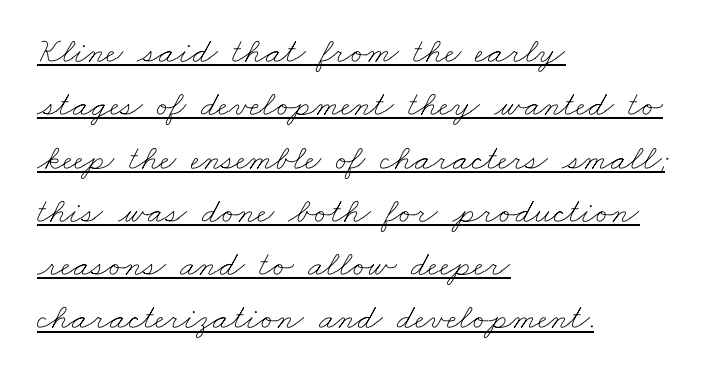
{"bold": "no", "weight": "thin", "width": "wide", "stroke_contrast": "low", "x_height": "small", "monospaced": "no", "underline": "yes", "align": "left", "line_spacing": "normal", "line_spacing_ratio": 1.48, "letter_spacing": "normal", "letter_spacing_em": 0.0, "glyph_px": 36}
